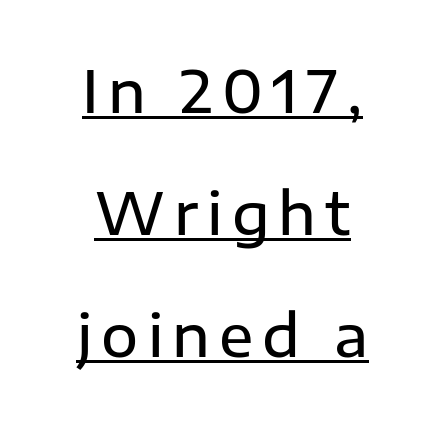
The image shows 57 px semibold sans-serif type, upright; set centered, loose line spacing (2.14x), underlined; low stroke contrast and a medium x-height.
